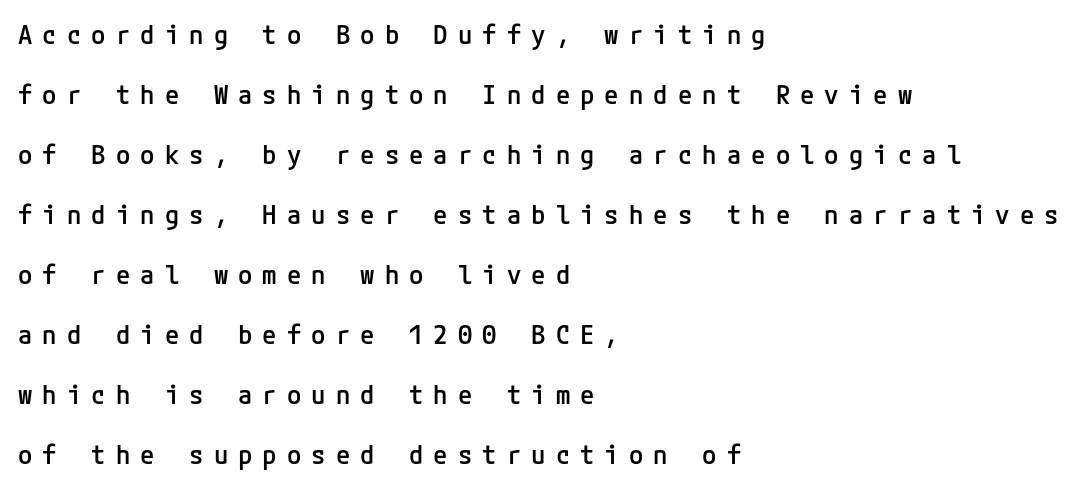
The image shows 26 px text type, upright; set left-aligned, loose line spacing (2.31x), unusually wide letter spacing (+0.39 em), not underlined.
